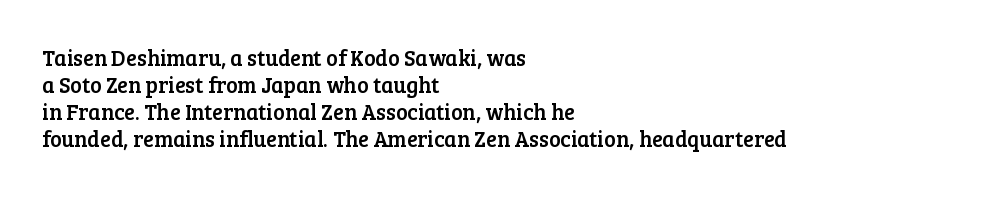
The image shows 22 px text type, upright; set left-aligned, line spacing 1.23x, normal letter spacing, not underlined.
